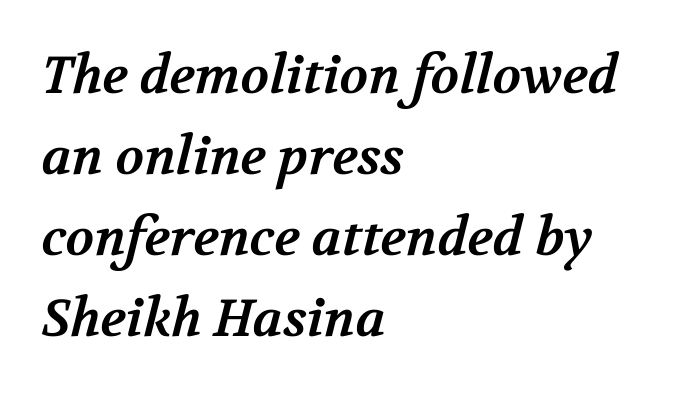
{"serif": "yes", "bold": "yes", "weight": "bold", "width": "normal", "stroke_contrast": "medium", "x_height": "medium", "monospaced": "no", "underline": "no", "align": "left", "line_spacing": "normal", "line_spacing_ratio": 1.56, "letter_spacing": "normal", "letter_spacing_em": 0.0, "glyph_px": 52}
